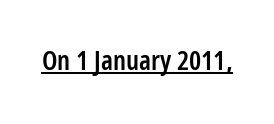
Q: Is the text bold? A: Semi-bold.
Q: Is the text italic (slanted)? A: No, it is upright.
Q: Is the text underlined? A: Yes.
Q: Is the spacing between letters normal or unusually wide? A: Normal.
